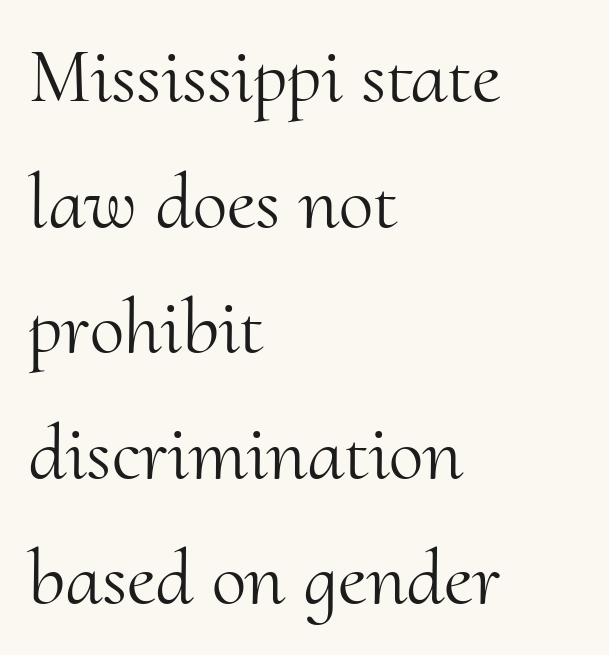
Line beginnings align vertically; line endings do not. The font's upright variant was chosen for this text. Varying glyph widths throughout — classic text-font behaviour. The gap between lines stays unmarked. Here the glyphs are tracked normally, forming tight word shapes. The letters look calm and open, with moderate or lighter stems.
